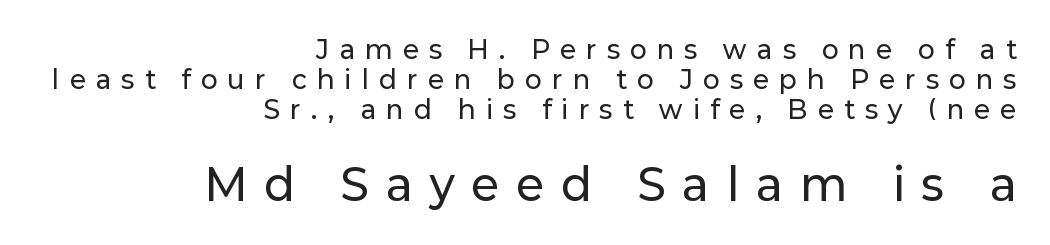
Q: Is the text italic (slanted)? A: No, it is upright.
Q: Is the typeface a serif or a sans-serif typeface? A: Sans-serif.
Q: Is the text underlined? A: No.
Q: How is the paragraph aligned? A: Right-aligned.
Q: Is the spacing between letters normal or unusually wide? A: Unusually wide.
Q: Which block of text is set in a larger size, the first (top) or the second (bottom)? A: The second (bottom) one.
Q: Width (condensed, normal, or wide)? A: Normal.
Q: Stroke contrast? A: Low.
Q: x-height? A: Medium.
Q: Monospaced? A: No.
